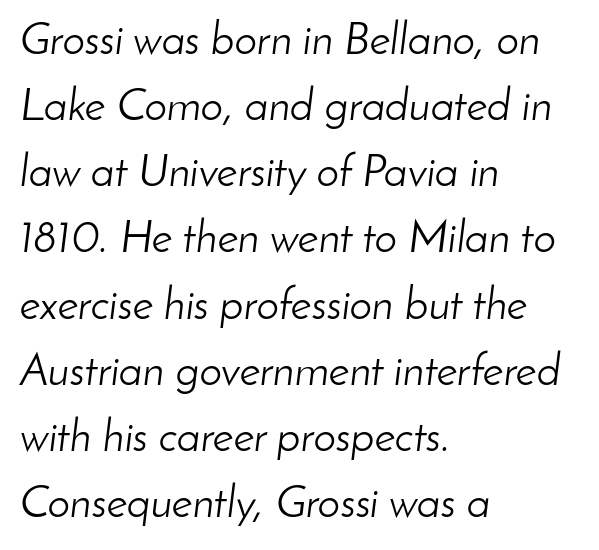
Q: Is the text bold? A: No.
Q: Is the text italic (slanted)? A: Yes, it leans right by about 8 degrees.
Q: Is the text underlined? A: No.
Q: How is the paragraph aligned? A: Left-aligned.
Q: Is the spacing between letters normal or unusually wide? A: Normal.
Q: Is the spacing between lines tight, normal or loose? A: Normal.
Q: Width (condensed, normal, or wide)? A: Normal.
Q: Stroke contrast? A: Low.
Q: x-height? A: Small.
Q: Monospaced? A: No.
